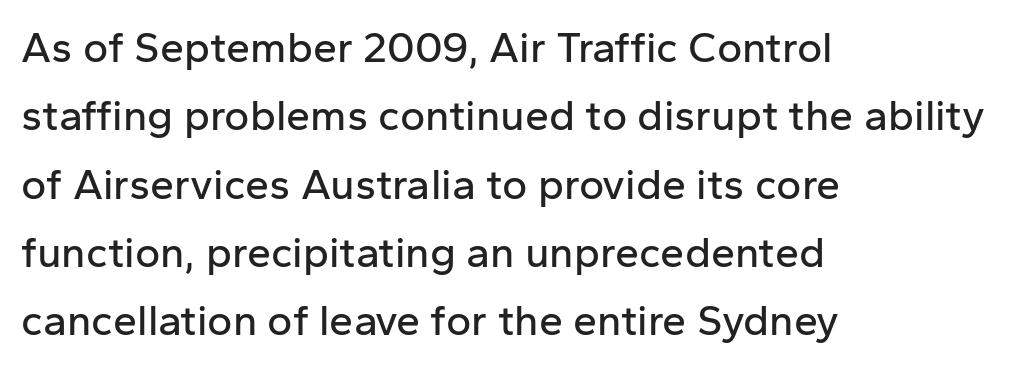
Q: Is the text italic (slanted)? A: No, it is upright.
Q: Is the typeface a serif or a sans-serif typeface? A: Sans-serif.
Q: Is the text underlined? A: No.
Q: How is the paragraph aligned? A: Left-aligned.
Q: Is the spacing between letters normal or unusually wide? A: Normal.
Q: Is the spacing between lines tight, normal or loose? A: Normal.
Q: Width (condensed, normal, or wide)? A: Normal.
Q: Stroke contrast? A: Low.
Q: x-height? A: Medium.
Q: Monospaced? A: No.
